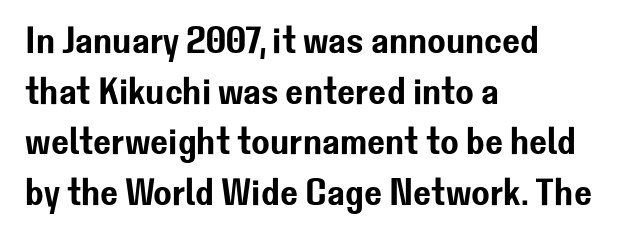
The face used here is proportionally spaced, like ordinary book or web type. Does the copy run flush right? No — it runs flush left. This sample keeps an unexceptional amount of space between lines. The rendering keeps characters at their native spacing. Does the type have serifs? No, each stem ends abruptly. Any mark beneath the type? The region is blank.
